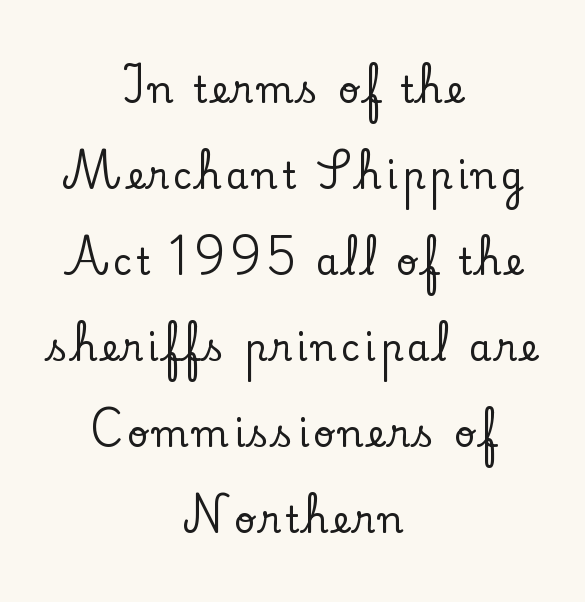
Caption: multi-line text, centered on the measure. The passage shown is typeset with a serif family. You can tell it's not italic because the verticals are truly vertical. Plain, unruled lines of type.
